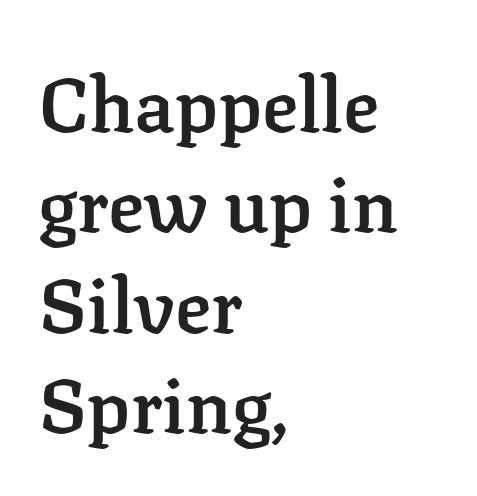
The image shows 75 px semibold serif type, upright; set left-aligned, normal line spacing (1.34x), normal letter spacing, not underlined; low stroke contrast and a medium x-height.
